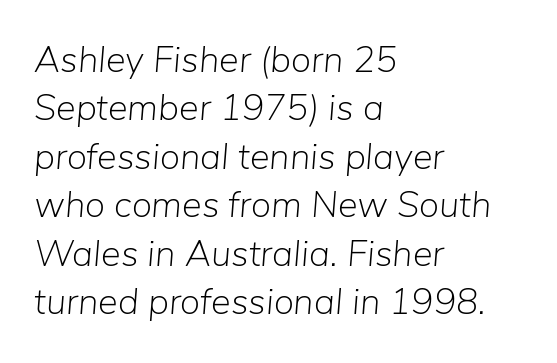
The image shows 37 px light type, italic (leaning right); set left-aligned, normal line spacing (1.31x), normal letter spacing, not underlined; low stroke contrast and a medium x-height.
